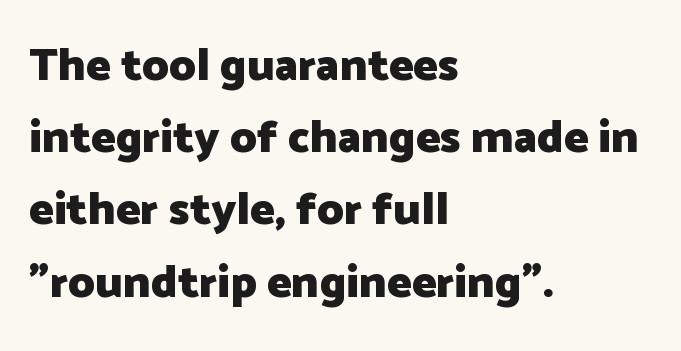
The image shows 46 px heavy sans-serif type, upright; set left-aligned, normal line spacing (1.57x), normal letter spacing, not underlined; low stroke contrast and a medium x-height.
